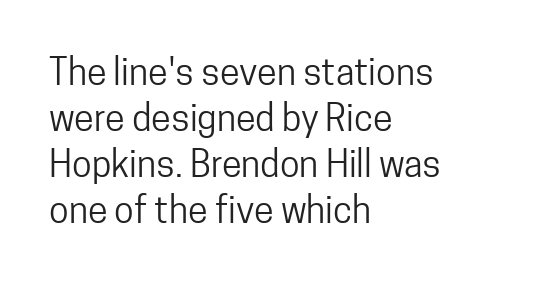
Style check: upright. Quick note: interline space is typical. The setting favours the left margin, as ordinary paragraphs usually do. Stroke terminals: plain, sans-serif. A quiet, ordinary-to-light weight characterises the typeface.
